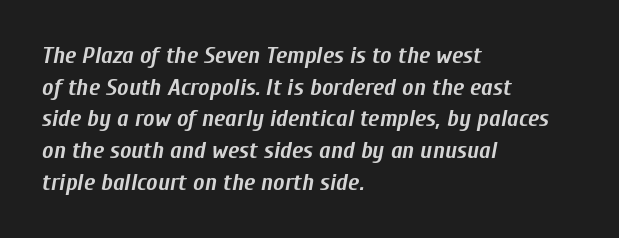
The image shows 24 px bold type, italic (leaning right); set left-aligned, normal line spacing (1.32x), normal letter spacing, not underlined.
